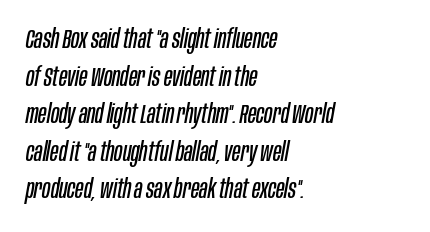
{"italic": "yes", "lean": "right", "slant_degrees": 10, "bold": "no", "underline": "no", "align": "left", "line_spacing": "normal", "line_spacing_ratio": 1.39, "letter_spacing": "normal", "letter_spacing_em": 0.0, "glyph_px": 27}
